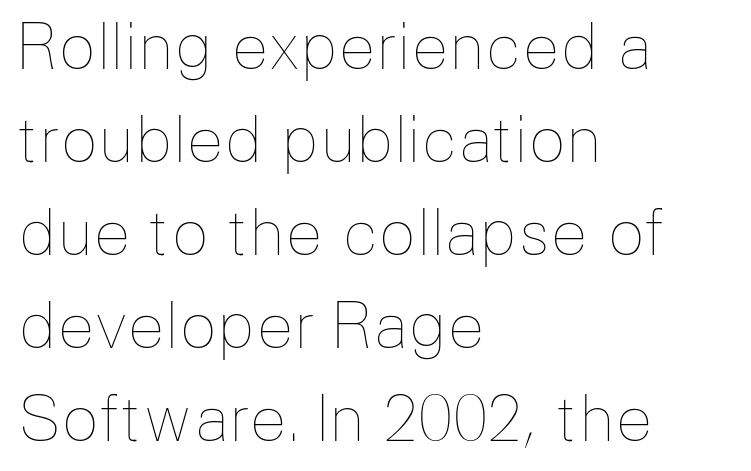
Q: Is the text bold? A: No.
Q: Is the text italic (slanted)? A: No, it is upright.
Q: Is the text underlined? A: No.
Q: How is the paragraph aligned? A: Left-aligned.
Q: Is the spacing between letters normal or unusually wide? A: Normal.
Q: Is the spacing between lines tight, normal or loose? A: Normal.
Q: Width (condensed, normal, or wide)? A: Normal.
Q: Stroke contrast? A: Low.
Q: x-height? A: Medium.
Q: Monospaced? A: No.
